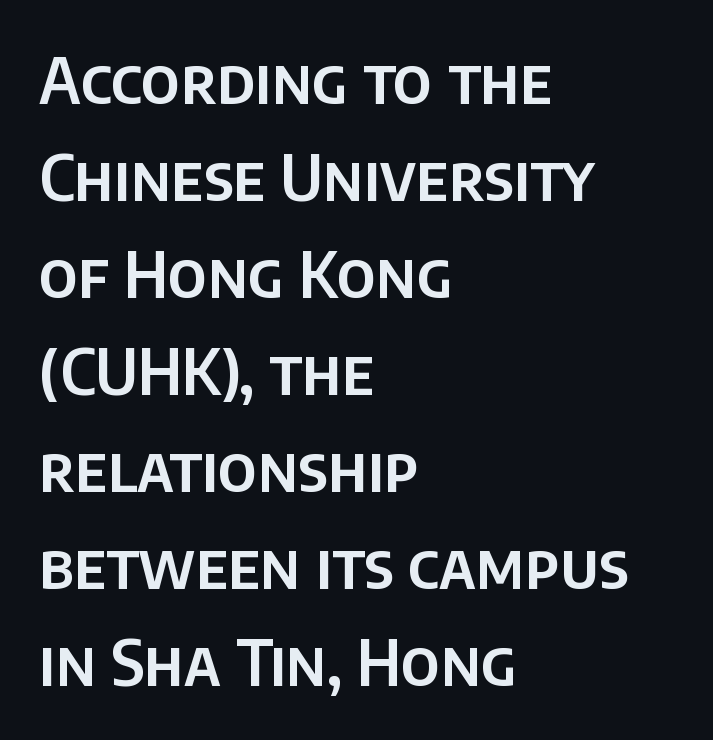
Is this a fixed-width face? No — the glyphs have proportional, varying widths. How are the letters spaced? Ordinarily, with no added tracking. In terms of letterform style, serifs are entirely absent. Notice how the stems are strictly vertical — no italics here.
